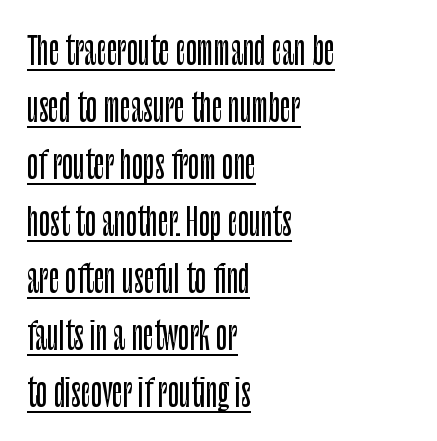
{"serif": "no", "italic": "no", "width": "condensed", "stroke_contrast": "low", "x_height": "large", "monospaced": "no", "underline": "yes", "align": "left", "line_spacing": "normal", "line_spacing_ratio": 1.54, "letter_spacing": "normal", "letter_spacing_em": 0.0, "glyph_px": 37}
